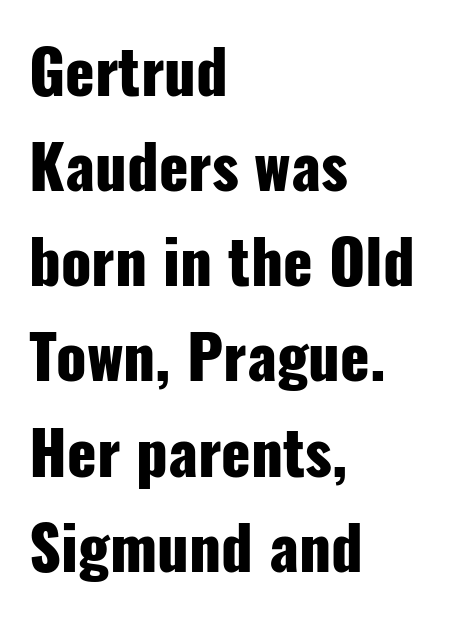
Q: Is the text bold? A: Yes.
Q: Is the text italic (slanted)? A: No, it is upright.
Q: Is the typeface a serif or a sans-serif typeface? A: Sans-serif.
Q: Is the text underlined? A: No.
Q: How is the paragraph aligned? A: Left-aligned.
Q: Is the spacing between letters normal or unusually wide? A: Normal.
Q: Is the spacing between lines tight, normal or loose? A: Normal.
Q: Width (condensed, normal, or wide)? A: Condensed.
Q: Stroke contrast? A: Low.
Q: x-height? A: Medium.
Q: Monospaced? A: No.
